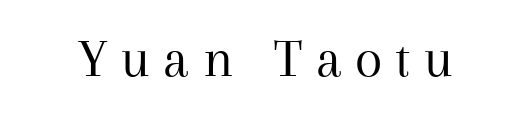
{"serif": "yes", "italic": "no", "bold": "no", "weight": "regular", "width": "normal", "stroke_contrast": "medium", "x_height": "medium", "monospaced": "no", "underline": "no", "letter_spacing": "wide", "letter_spacing_em": 0.24, "glyph_px": 56}
